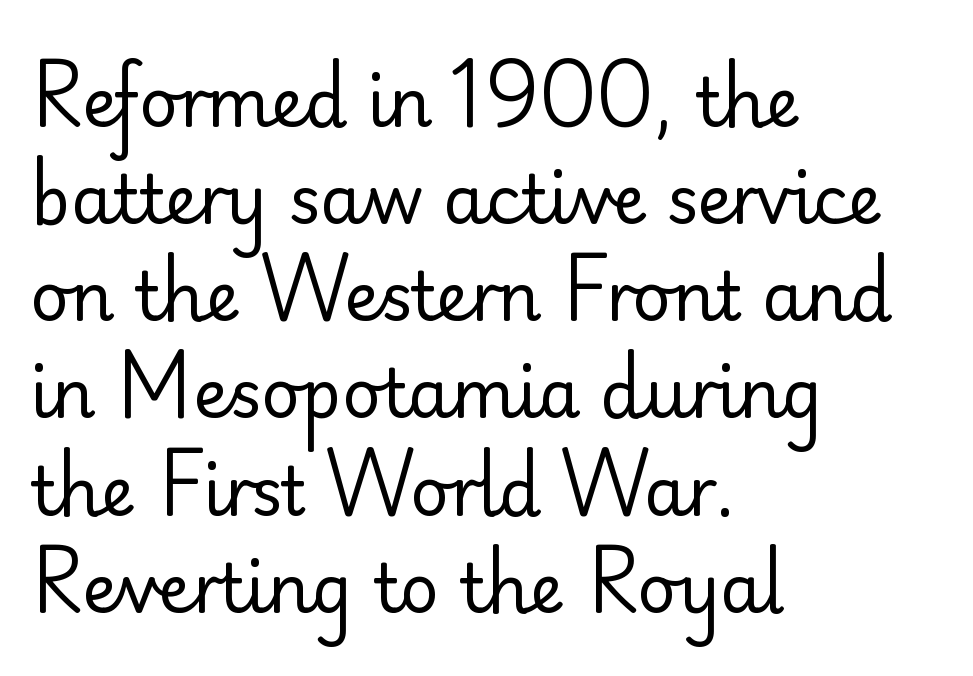
The image shows 67 px regular-weight sans-serif type, upright; set left-aligned, normal line spacing (1.45x), normal letter spacing, not underlined; low stroke contrast and a small x-height.
